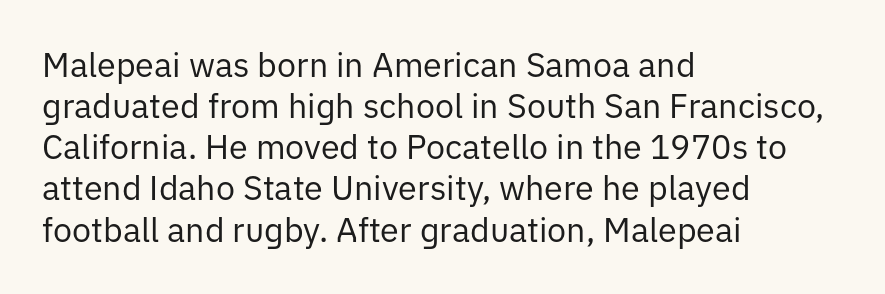
{"serif": "no", "italic": "no", "bold": "no", "weight": "regular", "width": "normal", "stroke_contrast": "low", "x_height": "medium", "monospaced": "no", "underline": "no", "align": "left", "line_spacing_ratio": 1.21, "letter_spacing": "normal", "letter_spacing_em": 0.0, "glyph_px": 34}
